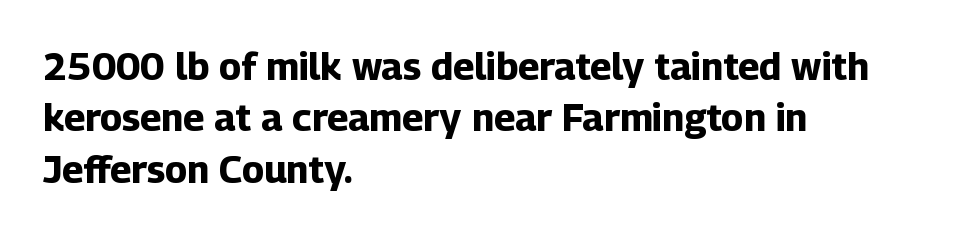
{"serif": "no", "italic": "no", "bold": "yes", "weight": "bold", "width": "normal", "stroke_contrast": "low", "x_height": "medium", "monospaced": "no", "underline": "no", "align": "left", "line_spacing": "normal", "line_spacing_ratio": 1.35, "letter_spacing": "normal", "letter_spacing_em": 0.0, "glyph_px": 38}
